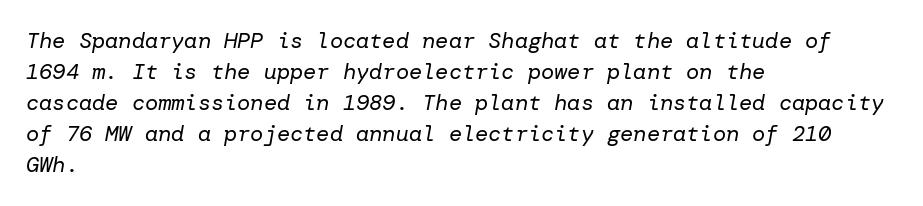
Q: Is the text bold? A: No.
Q: Is the text italic (slanted)? A: Yes, it leans right by about 10 degrees.
Q: Is the text underlined? A: No.
Q: How is the paragraph aligned? A: Left-aligned.
Q: Is the spacing between letters normal or unusually wide? A: Normal.
Q: Is the spacing between lines tight, normal or loose? A: Normal.
